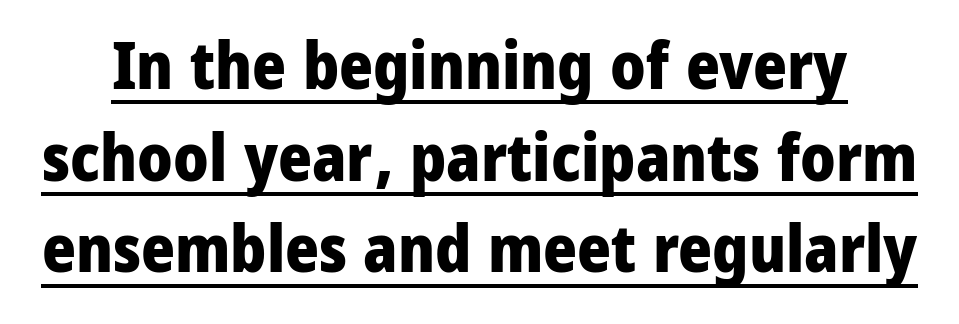
Q: Is the text bold? A: Yes.
Q: Is the text italic (slanted)? A: No, it is upright.
Q: Is the typeface a serif or a sans-serif typeface? A: Sans-serif.
Q: Is the text underlined? A: Yes.
Q: Is the spacing between letters normal or unusually wide? A: Normal.
Q: Is the spacing between lines tight, normal or loose? A: Normal.
Q: Width (condensed, normal, or wide)? A: Condensed.
Q: Stroke contrast? A: Low.
Q: x-height? A: Large.
Q: Monospaced? A: No.
